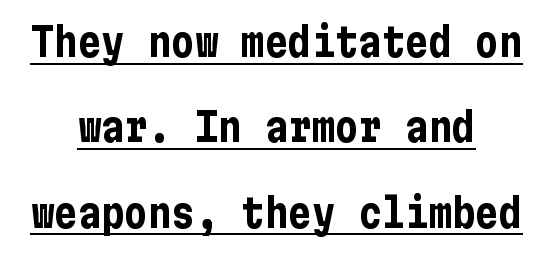
The image shows 39 px bold, condensed sans-serif type, upright; set centered, loose line spacing (2.19x), normal letter spacing, underlined; low stroke contrast and a medium x-height.
